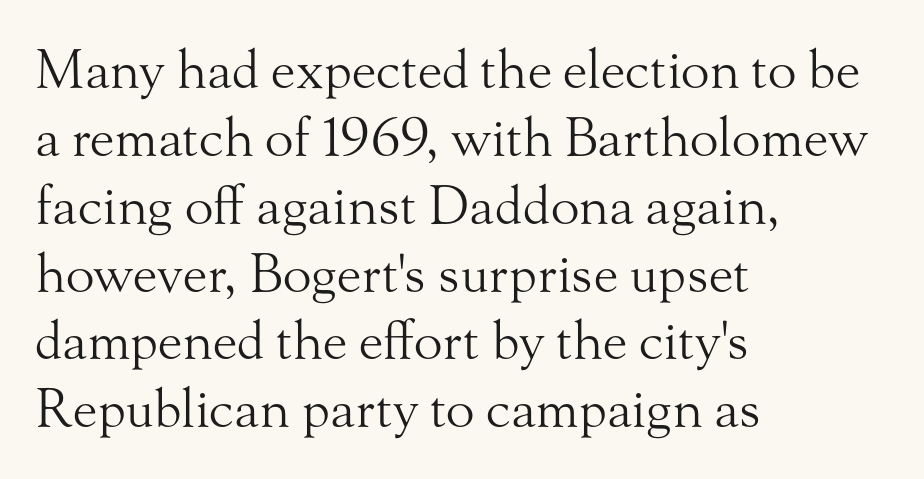
The rendering anchors every line to the left-hand side. The rendering shows small feet on the letterforms — a serif design. This sample uses plain, unmodified letter spacing. Counters stay open thanks to moderate or lighter strokes. Note the varied advance widths — an 'i' is clearly narrower than an 'm'.
